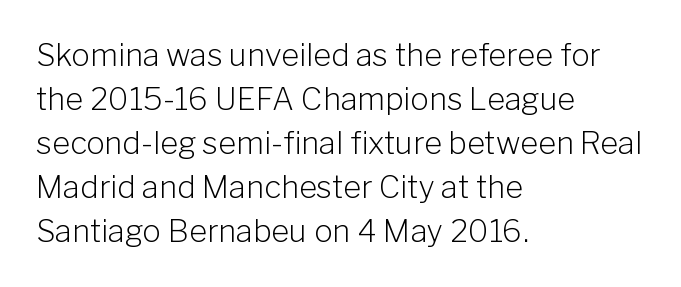
The image shows 31 px light sans-serif type, upright; set left-aligned, normal line spacing (1.42x), normal letter spacing, not underlined; low stroke contrast and a medium x-height.
